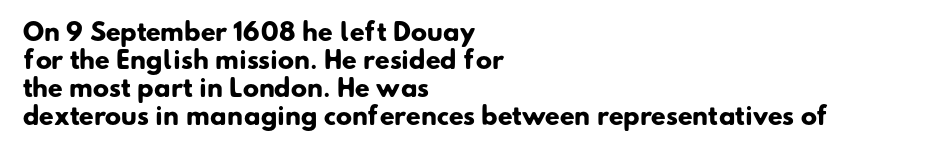
The image shows 24 px bold type; set left-aligned, line spacing 1.17x, normal letter spacing, not underlined.
